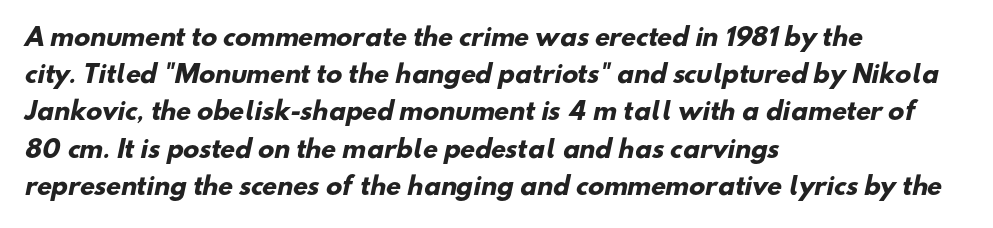
The image shows 24 px bold type; set left-aligned, normal line spacing (1.55x), normal letter spacing, not underlined.
